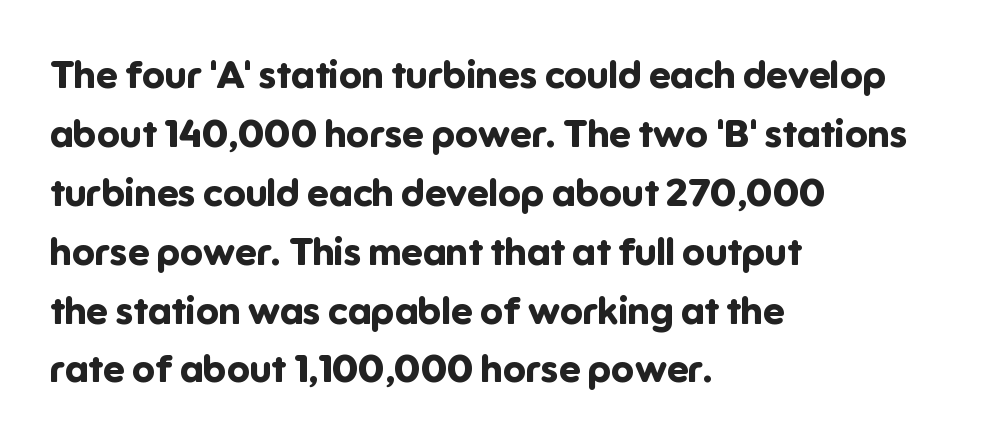
The image shows 38 px bold sans-serif type, upright; set left-aligned, normal line spacing (1.55x), normal letter spacing, not underlined; low stroke contrast and a medium x-height.
